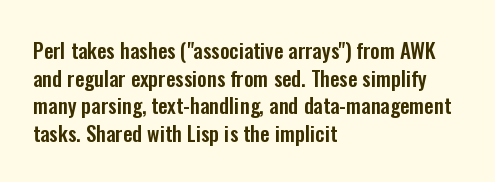
Q: Is the text italic (slanted)? A: No, it is upright.
Q: Is the text underlined? A: No.
Q: How is the paragraph aligned? A: Left-aligned.
Q: Is the spacing between letters normal or unusually wide? A: Normal.
Q: Is the spacing between lines tight, normal or loose? A: Normal.
